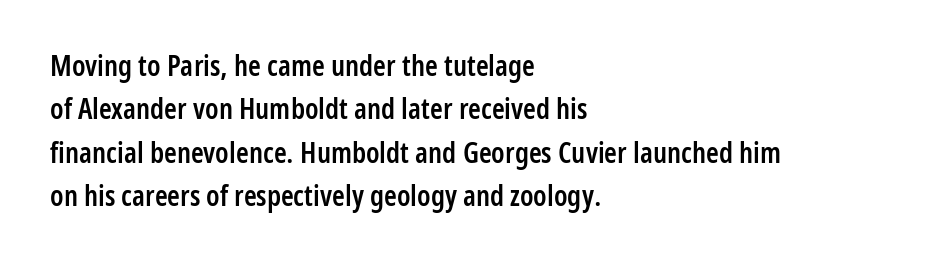
Look at the bottom of the vertical strokes: they stop flat, with no serifs. Each row of text sits above clean, open space. These lines are rendered in a variable-pitch font. Nope, not italic — everything's standing straight. The passage shown stacks its lines at a standard gap. Every row of glyphs begins at an identical x-position on the left.
